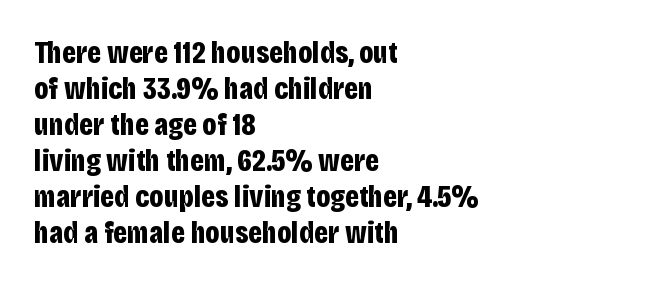
The image shows 31 px bold, condensed sans-serif type, upright; set left-aligned, line spacing 1.16x, normal letter spacing, not underlined; low stroke contrast and a large x-height.
